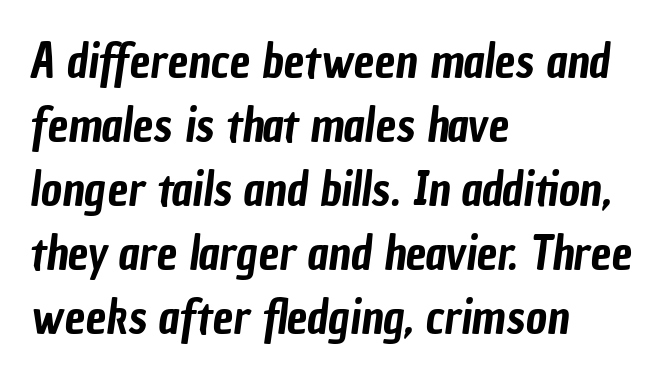
{"serif": "no", "width": "condensed", "stroke_contrast": "low", "x_height": "medium", "monospaced": "no", "underline": "no", "align": "left", "line_spacing": "normal", "line_spacing_ratio": 1.39, "letter_spacing": "normal", "letter_spacing_em": 0.0, "glyph_px": 46}
